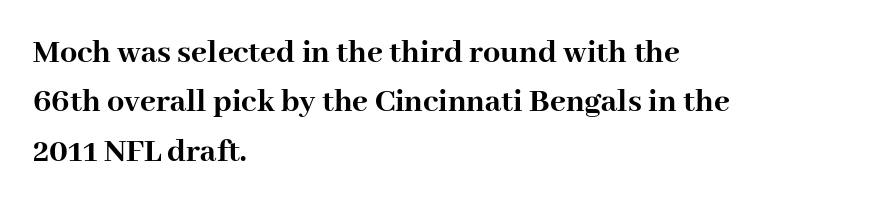
{"serif": "yes", "italic": "no", "bold": "yes", "weight": "semibold", "width": "normal", "stroke_contrast": "high", "x_height": "medium", "monospaced": "no", "underline": "no", "align": "left", "line_spacing": "normal", "line_spacing_ratio": 1.45, "letter_spacing": "normal", "letter_spacing_em": 0.0, "glyph_px": 34}
